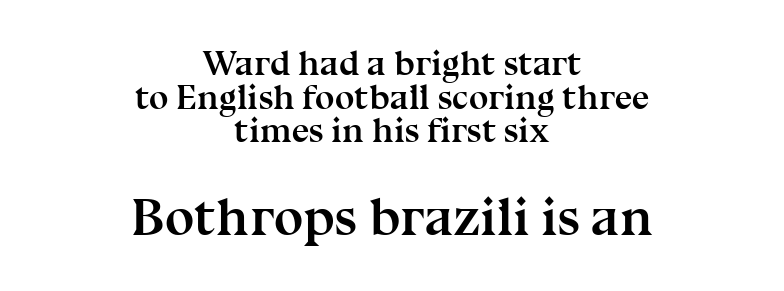
{"serif": "yes", "italic": "no", "bold": "yes", "weight": "semibold", "width": "normal", "stroke_contrast": "medium", "x_height": "medium", "monospaced": "no", "underline": "no", "align": "center", "line_spacing": "tight", "line_spacing_ratio": 0.96, "letter_spacing": "normal", "letter_spacing_em": 0.0, "larger_block": "second", "size_ratio": 1.51, "glyph_px": 53}
